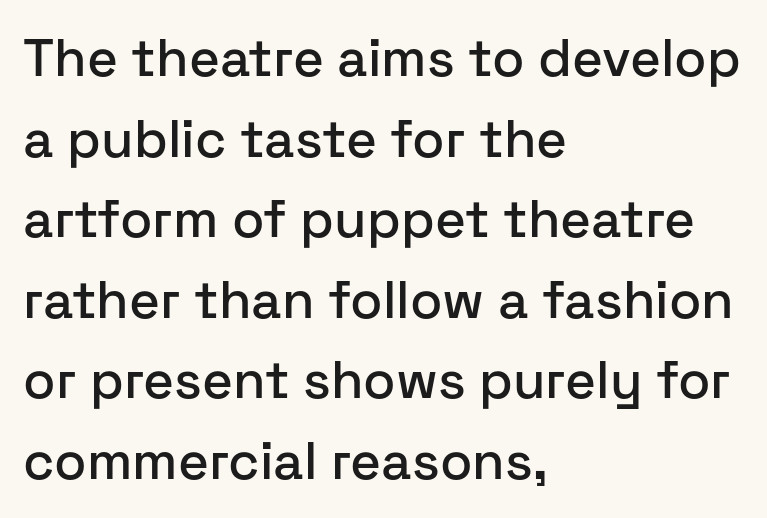
{"serif": "no", "italic": "no", "width": "normal", "stroke_contrast": "low", "x_height": "medium", "monospaced": "no", "underline": "no", "align": "left", "line_spacing": "normal", "line_spacing_ratio": 1.52, "letter_spacing": "normal", "letter_spacing_em": 0.0, "glyph_px": 53}
